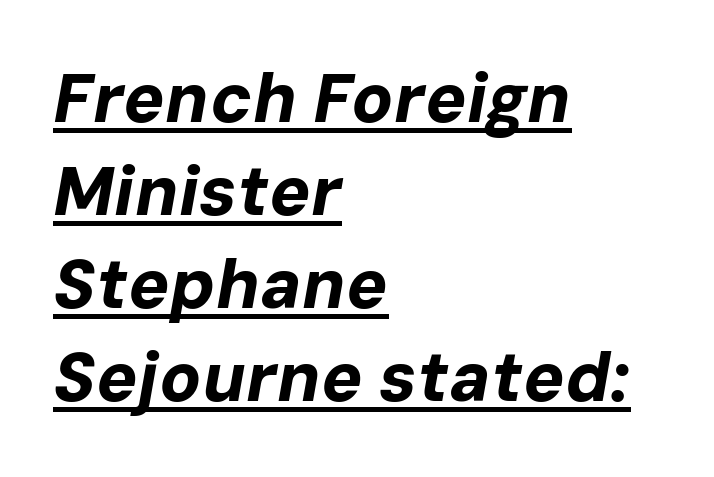
The image shows 69 px bold type, italic (leaning right); set left-aligned, normal line spacing (1.35x), normal letter spacing, underlined; low stroke contrast and a medium x-height.
